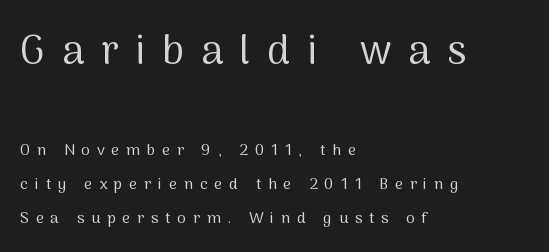
The image shows 40 px regular-weight sans-serif type, upright; set left-aligned, loose line spacing (2.12x), unusually wide letter spacing (+0.42 em), not underlined; the first (top) block is 2.5x larger; medium stroke contrast and a medium x-height.
